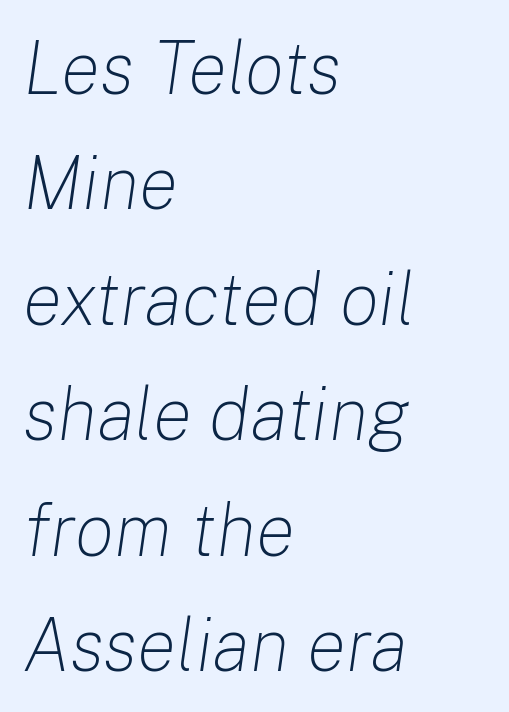
The image shows 74 px light type, italic (leaning right); set left-aligned, normal line spacing (1.56x), normal letter spacing, not underlined; low stroke contrast and a medium x-height.
